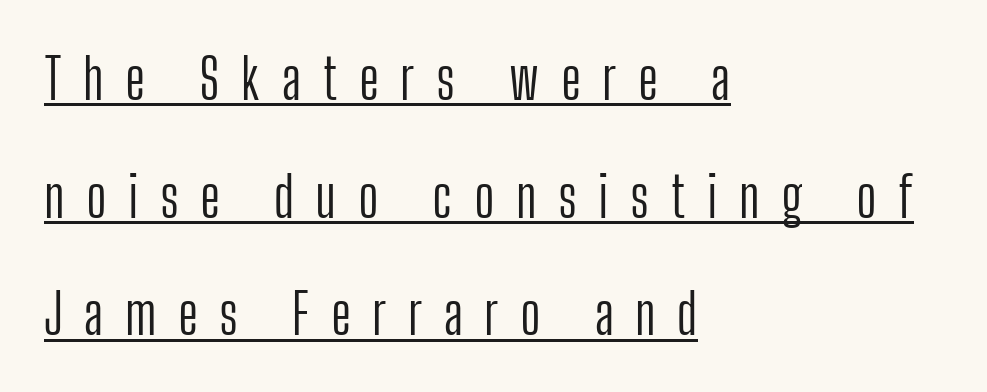
To sum up the face: it is a sans, with no serifs. Line spacing here is loose. Underlined type. These lines stack with their left ends in a neat column. Nope, not italic — everything's standing straight.
